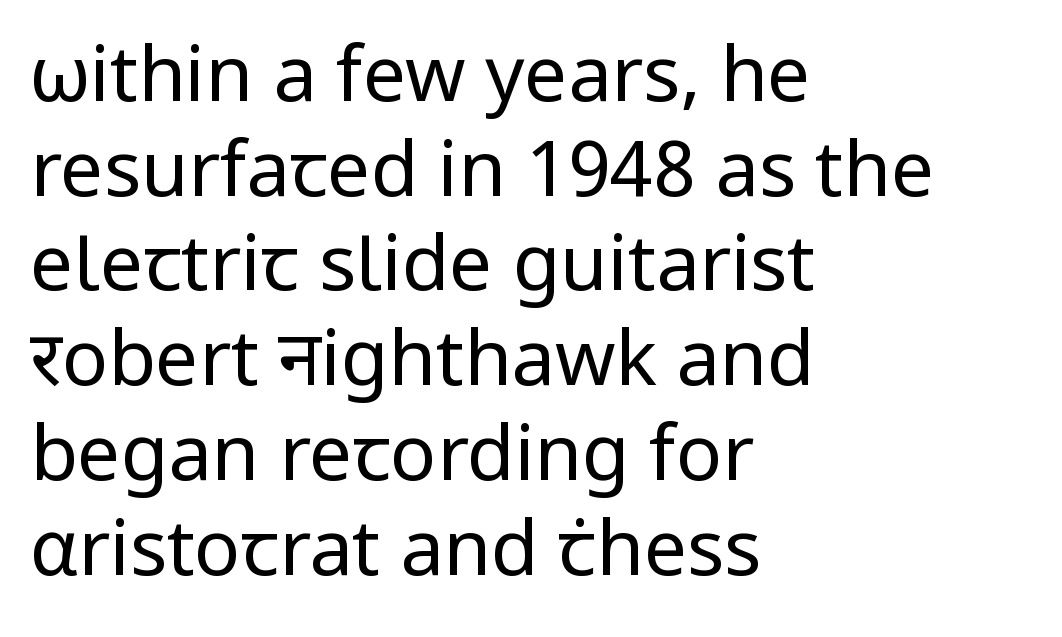
{"serif": "no", "italic": "no", "bold": "no", "weight": "regular", "width": "normal", "stroke_contrast": "low", "x_height": "medium", "monospaced": "no", "underline": "no", "align": "left", "line_spacing_ratio": 1.23, "letter_spacing": "normal", "letter_spacing_em": 0.0, "glyph_px": 77}
